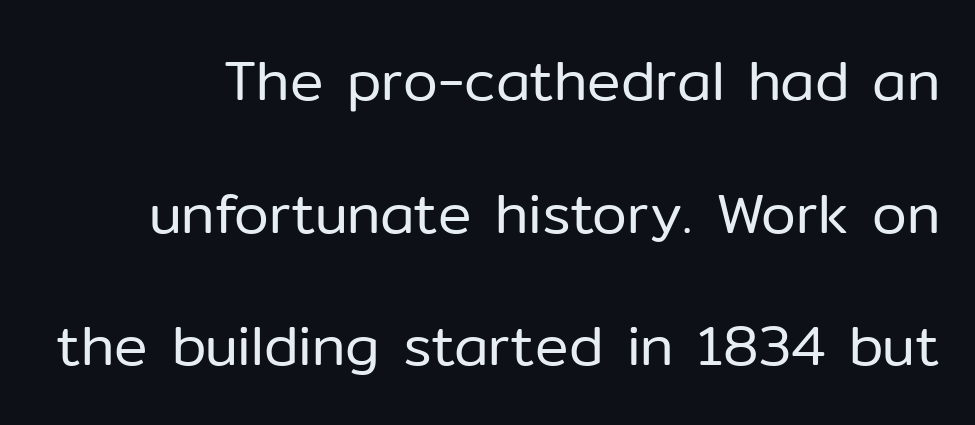
The image shows 56 px regular-weight sans-serif type, upright; set loose line spacing (2.37x), normal letter spacing, not underlined; low stroke contrast and a medium x-height.
